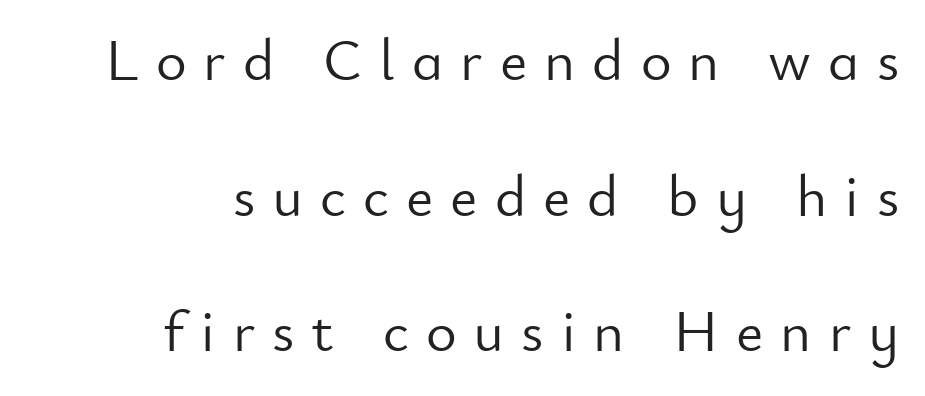
The image shows 59 px light sans-serif type, upright; set right-aligned, loose line spacing (2.3x), unusually wide letter spacing (+0.29 em), not underlined; low stroke contrast and a small x-height.
